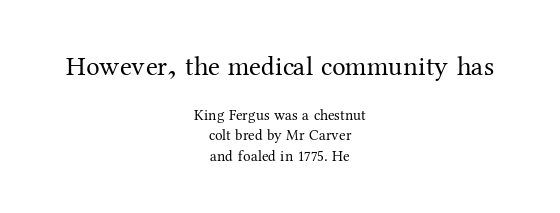
{"italic": "no", "bold": "no", "underline": "no", "align": "center", "line_spacing": "normal", "line_spacing_ratio": 1.35, "letter_spacing": "normal", "letter_spacing_em": 0.0, "larger_block": "first", "size_ratio": 1.8, "glyph_px": 27}
